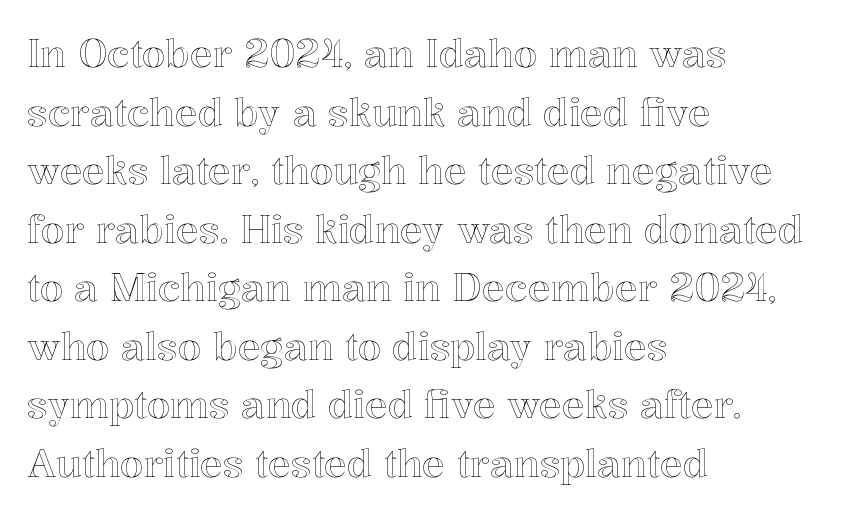
{"italic": "no", "width": "normal", "x_height": "medium", "monospaced": "no", "underline": "no", "align": "left", "line_spacing": "normal", "line_spacing_ratio": 1.54, "letter_spacing": "normal", "letter_spacing_em": 0.0, "glyph_px": 38}
